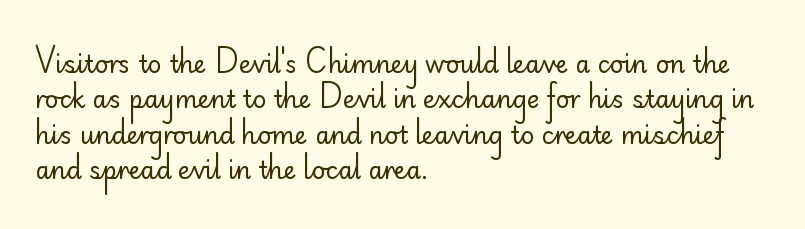
{"italic": "no", "bold": "no", "underline": "no", "align": "left", "line_spacing": "normal", "line_spacing_ratio": 1.47, "letter_spacing": "normal", "letter_spacing_em": 0.0, "glyph_px": 24}
